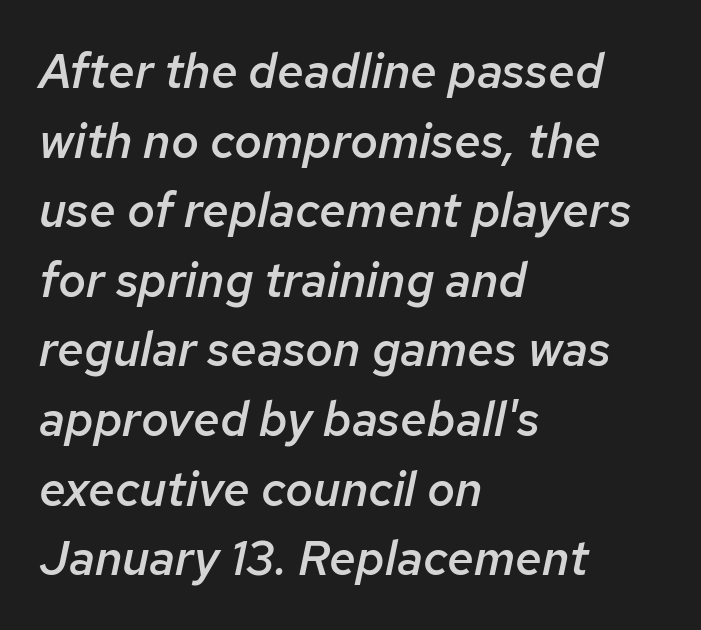
Q: Is the text bold? A: Semi-bold.
Q: Is the text italic (slanted)? A: Yes, it leans right by about 12 degrees.
Q: Is the text underlined? A: No.
Q: How is the paragraph aligned? A: Left-aligned.
Q: Is the spacing between letters normal or unusually wide? A: Normal.
Q: Is the spacing between lines tight, normal or loose? A: Normal.
Q: Width (condensed, normal, or wide)? A: Normal.
Q: Stroke contrast? A: Low.
Q: x-height? A: Medium.
Q: Monospaced? A: No.
